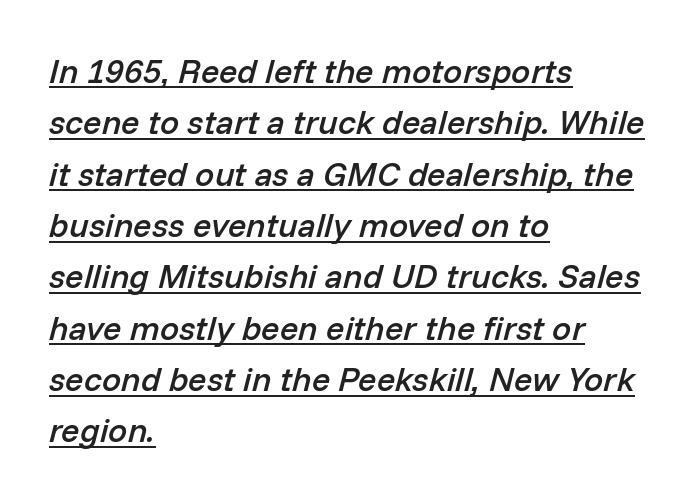
The image shows 34 px semibold type, italic (leaning right); set left-aligned, normal line spacing (1.51x), normal letter spacing, underlined; low stroke contrast and a medium x-height.
